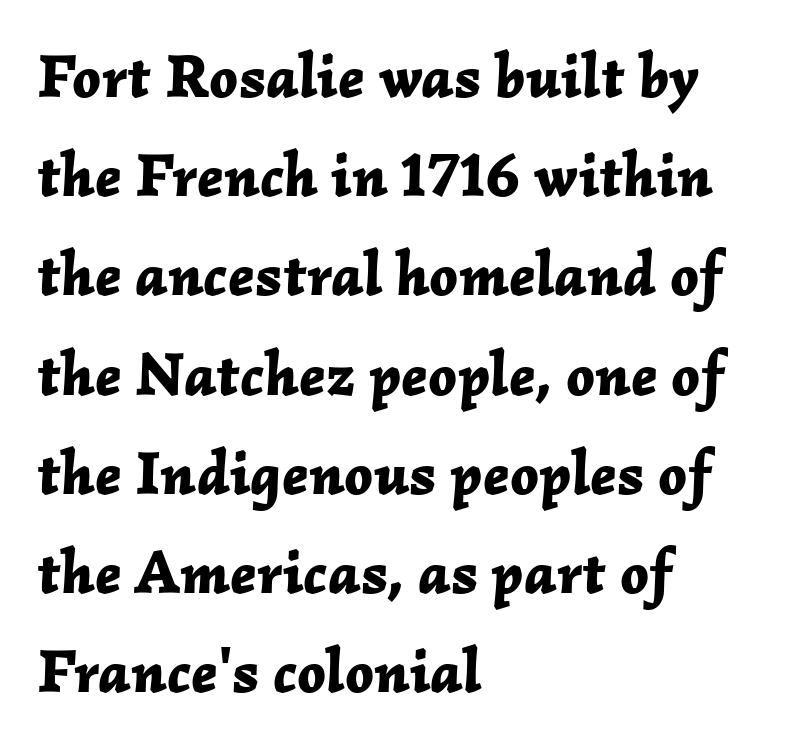
{"italic": "yes", "lean": "right", "slant_degrees": 2, "bold": "yes", "weight": "bold", "width": "normal", "stroke_contrast": "low", "x_height": "medium", "monospaced": "no", "underline": "no", "align": "left", "line_spacing": "normal", "line_spacing_ratio": 1.6, "letter_spacing": "normal", "letter_spacing_em": 0.0, "glyph_px": 62}
